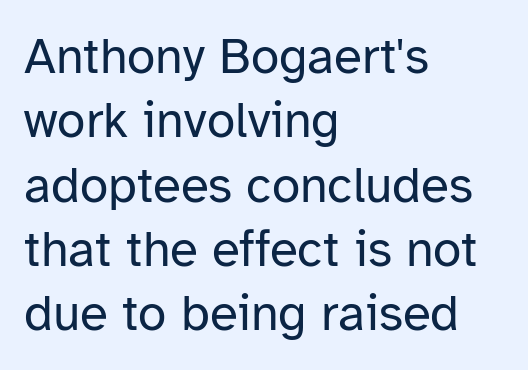
These lines are rendered in a variable-pitch font. Line spacing here is normal. Does the copy run flush right? No — it runs flush left. Anything drawn beneath the words? Only blank space.
